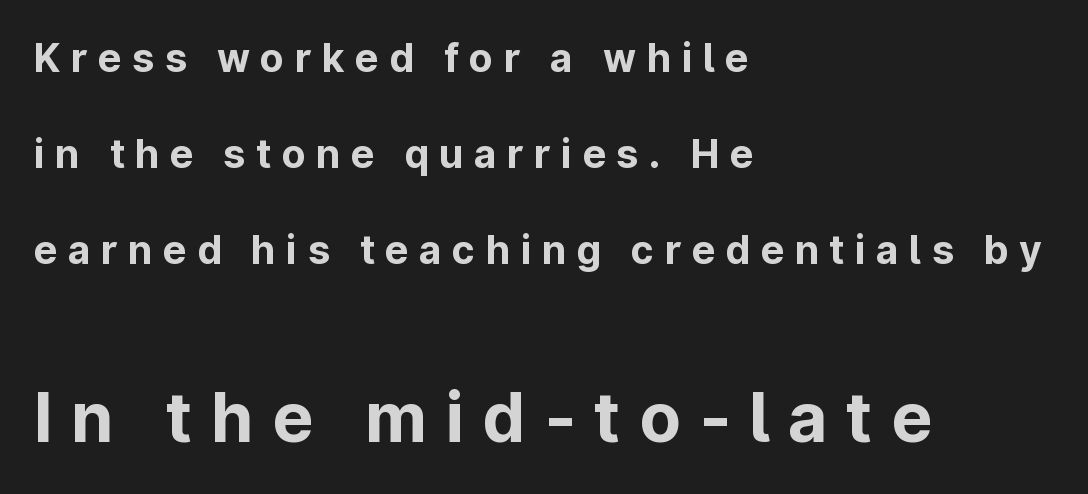
Q: Is the text bold? A: Yes.
Q: Is the text italic (slanted)? A: No, it is upright.
Q: Is the typeface a serif or a sans-serif typeface? A: Sans-serif.
Q: Is the text underlined? A: No.
Q: How is the paragraph aligned? A: Left-aligned.
Q: Is the spacing between letters normal or unusually wide? A: Unusually wide.
Q: Is the spacing between lines tight, normal or loose? A: Loose.
Q: Which block of text is set in a larger size, the first (top) or the second (bottom)? A: The second (bottom) one.
Q: Width (condensed, normal, or wide)? A: Normal.
Q: Stroke contrast? A: Low.
Q: x-height? A: Medium.
Q: Monospaced? A: No.
